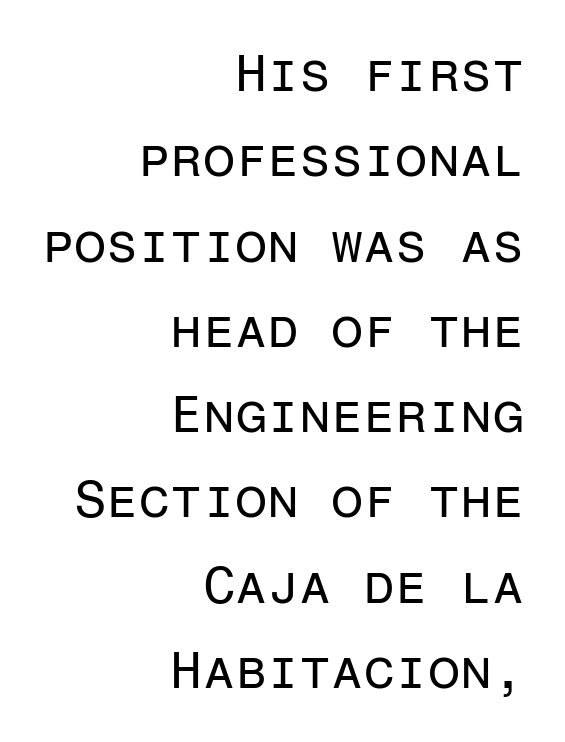
{"serif": "no", "italic": "no", "bold": "no", "weight": "regular", "width": "normal", "stroke_contrast": "low", "x_height": "medium", "monospaced": "yes", "underline": "no", "align": "right", "line_spacing": "normal", "line_spacing_ratio": 1.64, "letter_spacing": "normal", "letter_spacing_em": 0.0, "glyph_px": 52}
